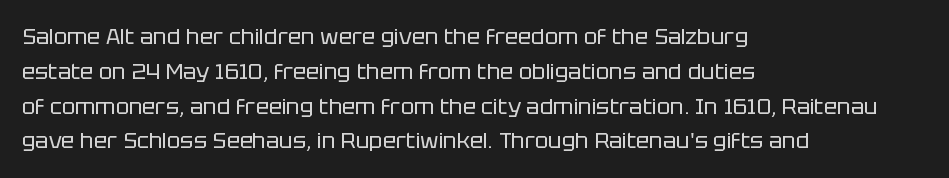
{"italic": "no", "bold": "no", "underline": "no", "align": "left", "line_spacing": "normal", "line_spacing_ratio": 1.58, "letter_spacing": "normal", "letter_spacing_em": 0.0, "glyph_px": 22}
